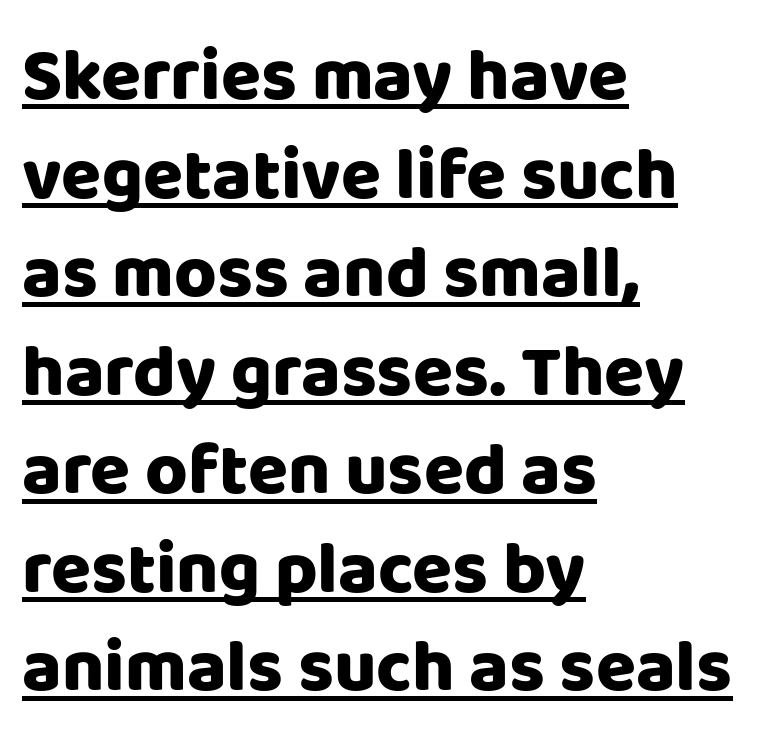
This is heavy type, rendered in bold. The typesetter chose a ragged-right arrangement here. This rendering features underlined lettering. Normally led — the rows are evenly, conventionally spaced. Think of a printed novel: that variable character pitch is what you see here. Check where the strokes stop: nothing finishes them off — pure sans.
